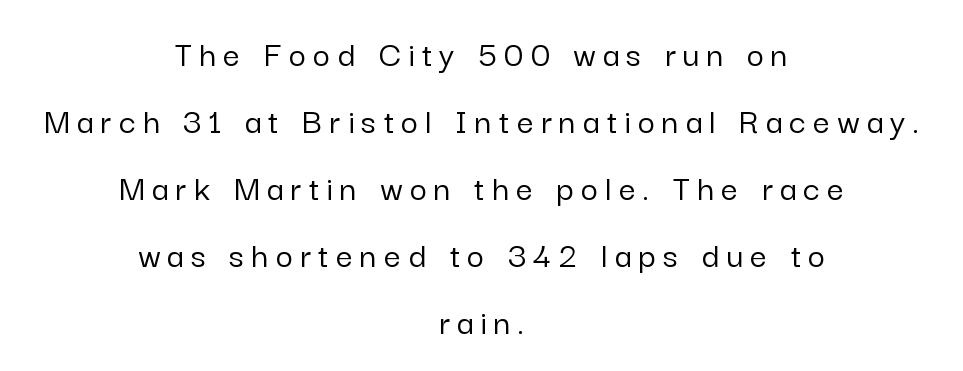
The passage shown is typed in a proportional face where columns would drift. The lines in this sample share a center point and differ in where they start and stop. Each letter's strokes conclude bluntly, with no projecting serifs. Does the lettering tilt? It doesn't — this is upright. The passage shown has open, widely tracked lettering throughout.
